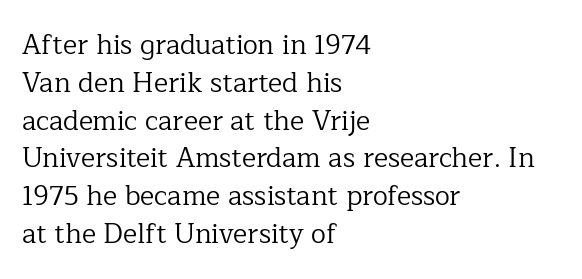
Q: Is the text bold? A: No.
Q: Is the text italic (slanted)? A: No, it is upright.
Q: Is the text underlined? A: No.
Q: How is the paragraph aligned? A: Left-aligned.
Q: Is the spacing between letters normal or unusually wide? A: Normal.
Q: Is the spacing between lines tight, normal or loose? A: Normal.
